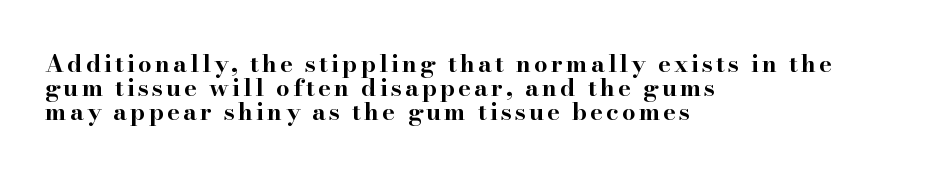
The image shows 24 px bold type, upright; set left-aligned, tight line spacing (0.99x), not underlined.
